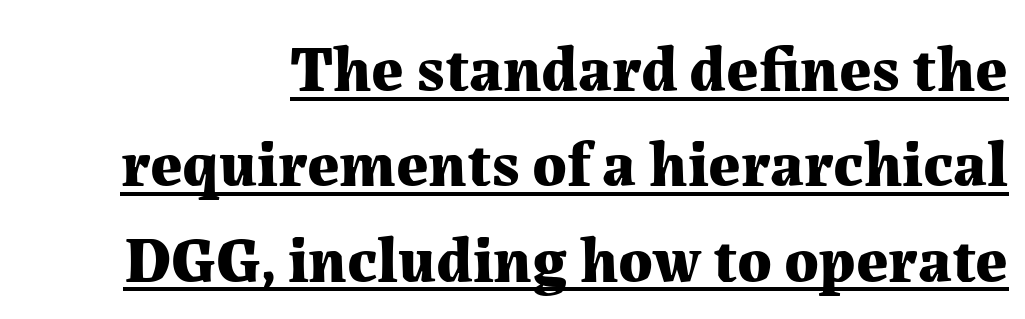
{"serif": "yes", "italic": "no", "bold": "yes", "weight": "bold", "width": "normal", "stroke_contrast": "medium", "x_height": "medium", "monospaced": "no", "underline": "yes", "align": "right", "line_spacing": "normal", "line_spacing_ratio": 1.49, "letter_spacing": "normal", "letter_spacing_em": 0.0, "glyph_px": 64}
